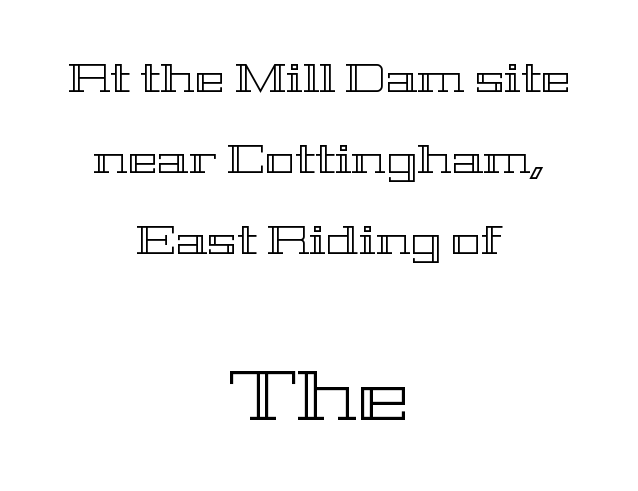
{"italic": "no", "width": "wide", "x_height": "medium", "monospaced": "no", "underline": "no", "align": "center", "line_spacing": "loose", "line_spacing_ratio": 2.03, "letter_spacing": "normal", "letter_spacing_em": 0.0, "larger_block": "second", "size_ratio": 1.75, "glyph_px": 70}
